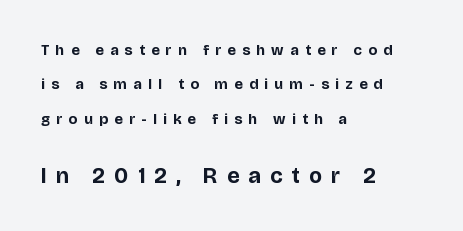
Heavy, bold letterforms. This rendering uses left alignment, leaving the right contour irregular. The composition opens small and finishes big. Descenders are the only things crossing below the line. If you drew a line through each stem, it would be perfectly vertical. This rendering widens character spacing well past its baseline value.
